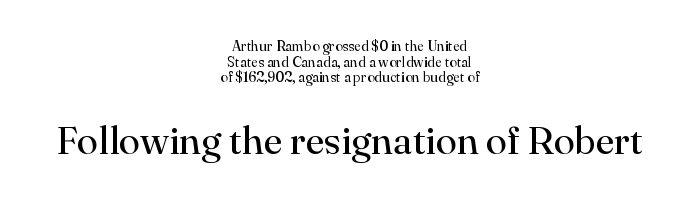
{"serif": "yes", "italic": "no", "bold": "no", "weight": "regular", "width": "normal", "stroke_contrast": "high", "x_height": "small", "monospaced": "no", "underline": "no", "align": "center", "line_spacing": "tight", "line_spacing_ratio": 1.11, "letter_spacing": "normal", "letter_spacing_em": 0.0, "larger_block": "second", "size_ratio": 2.79, "glyph_px": 39}
